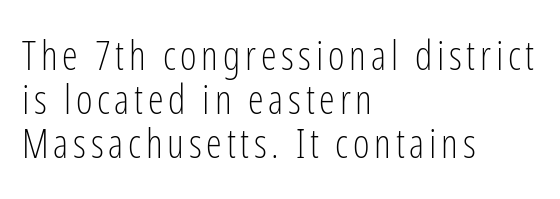
{"serif": "no", "italic": "no", "bold": "no", "weight": "light", "width": "condensed", "stroke_contrast": "low", "x_height": "medium", "monospaced": "no", "underline": "no", "align": "left", "line_spacing": "tight", "line_spacing_ratio": 1.1, "glyph_px": 40}
